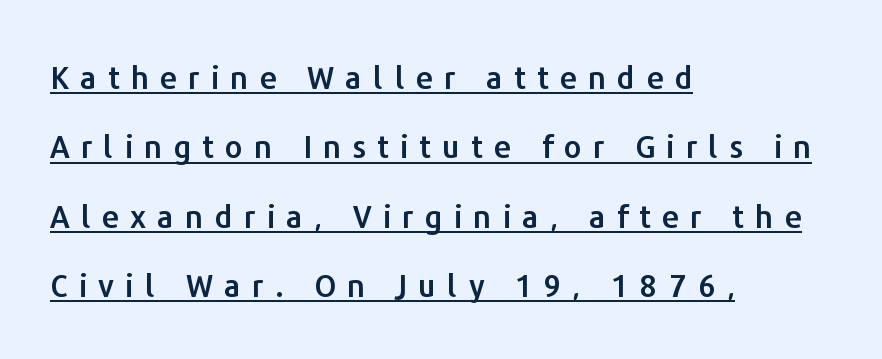
The image shows 31 px sans-serif type, upright; set left-aligned, loose line spacing (2.24x), unusually wide letter spacing (+0.36 em), underlined; low stroke contrast and a medium x-height.
